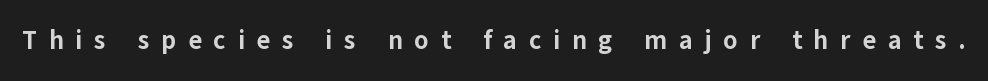
{"italic": "no", "bold": "yes", "underline": "no", "letter_spacing": "wide", "letter_spacing_em": 0.45, "glyph_px": 26}
